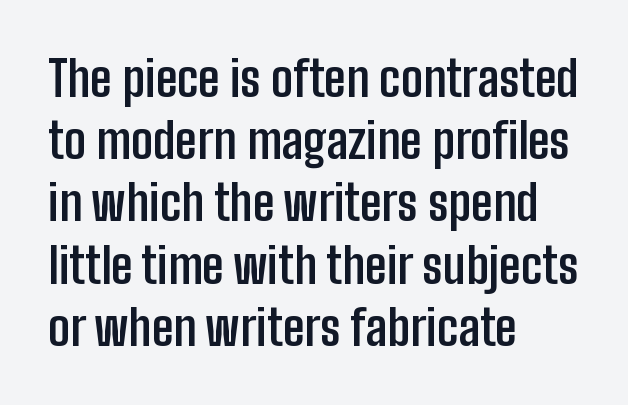
{"serif": "no", "italic": "no", "bold": "yes", "weight": "semibold", "width": "condensed", "stroke_contrast": "low", "x_height": "medium", "monospaced": "no", "underline": "no", "align": "left", "line_spacing": "normal", "line_spacing_ratio": 1.27, "letter_spacing": "normal", "letter_spacing_em": 0.0, "glyph_px": 49}
